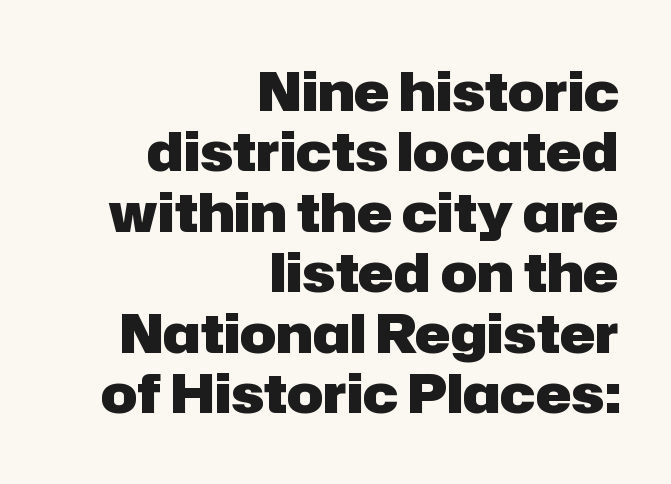
The image shows 54 px heavy sans-serif type, upright; set right-aligned, tight line spacing (1.12x), normal letter spacing, not underlined; low stroke contrast and a medium x-height.
